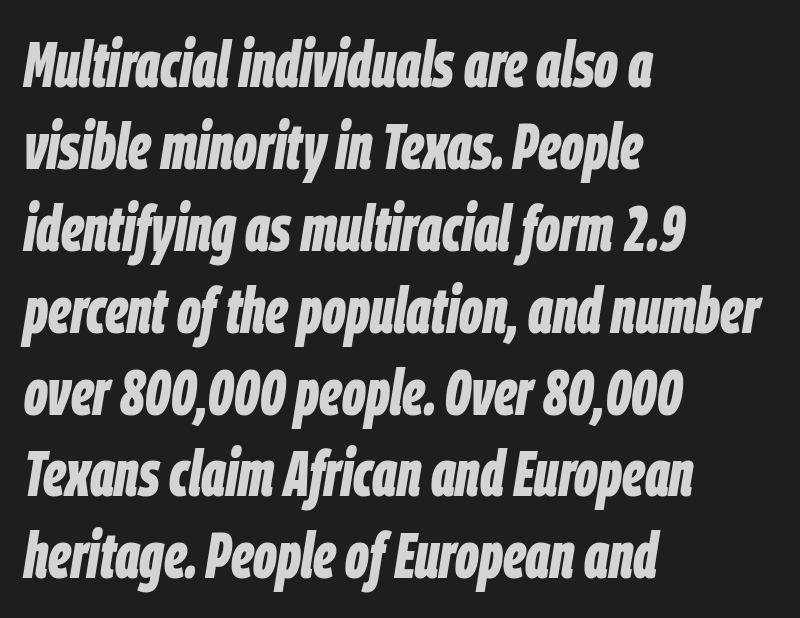
If you measured baseline to baseline, you'd find a middling distance. The foot of each line stays bare and open. Weight check: bold — yes, fully. The paragraph shown leans on its left margin.
